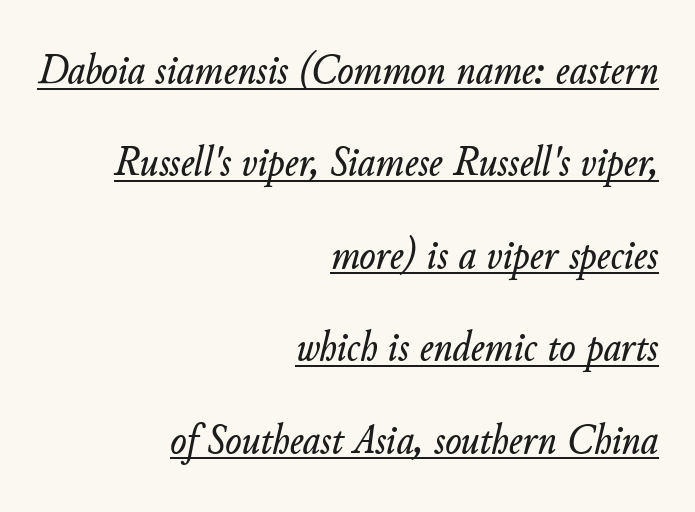
An italicized treatment has been applied to the whole sample. Think of a printed novel: that variable character pitch is what you see here. In CSS terms this would be text-align: right. No extra tracking has been applied to these lines. Does the leading feel generous? Absolutely, it's lavish. Each line of the rendering has a horizontal stroke beneath the glyphs.
